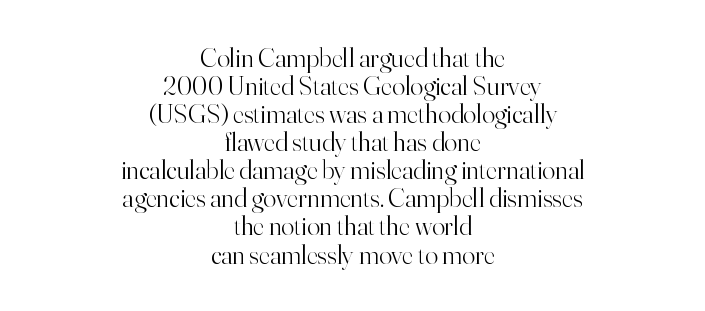
The image shows 27 px text type, upright; set centered, tight line spacing (1.04x), normal letter spacing, not underlined.
